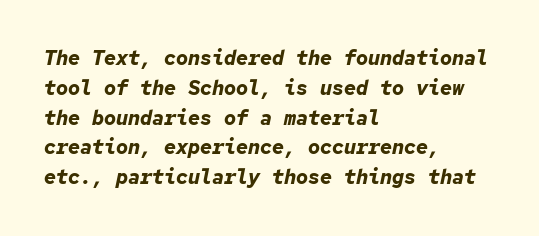
Words appear dense and cohesive because spacing is normal. Anything drawn beneath the words? Only blank space. Regular leading. Students, this is bold: see how much ink each stroke carries.
